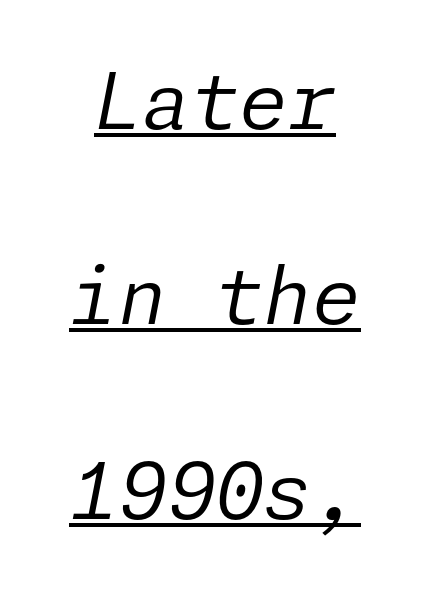
The image shows 78 px regular-weight type, italic (leaning right); set loose line spacing (2.5x), normal letter spacing, underlined; low stroke contrast and a medium x-height.
